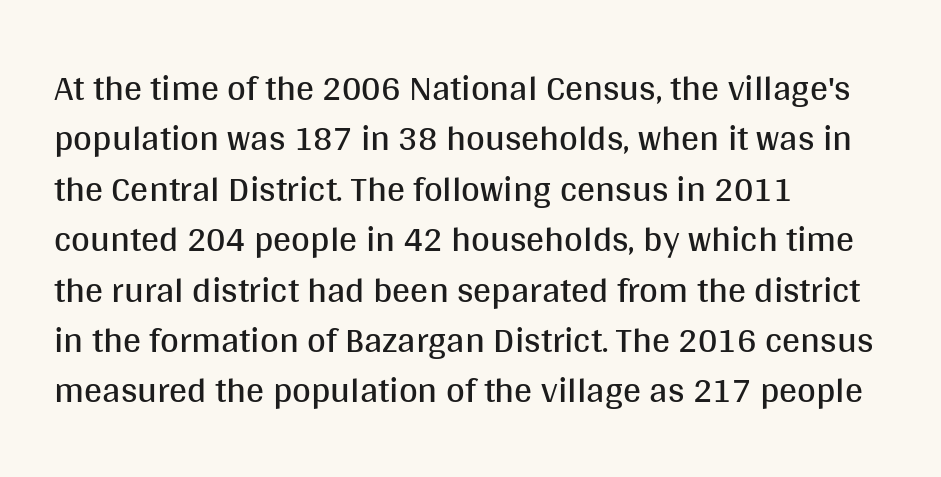
{"serif": "no", "italic": "no", "bold": "no", "weight": "regular", "width": "normal", "stroke_contrast": "medium", "x_height": "large", "monospaced": "no", "underline": "no", "align": "left", "line_spacing": "normal", "line_spacing_ratio": 1.4, "letter_spacing": "normal", "letter_spacing_em": 0.0, "glyph_px": 36}
